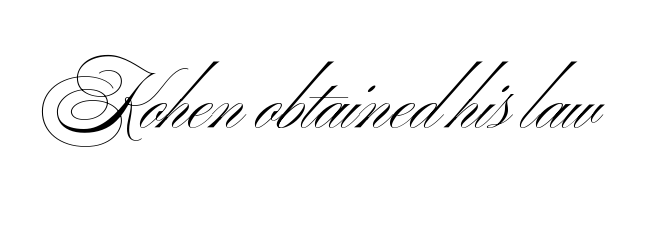
The image shows 75 px light, wide sans-serif type; set normal letter spacing, not underlined; medium stroke contrast and a small x-height.
